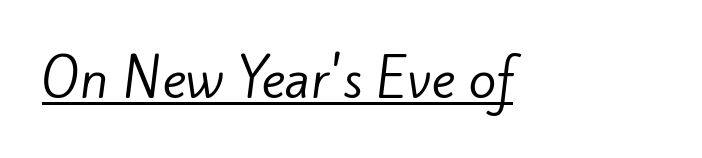
{"serif": "no", "bold": "no", "weight": "regular", "width": "normal", "stroke_contrast": "low", "x_height": "small", "monospaced": "no", "underline": "yes", "letter_spacing": "normal", "letter_spacing_em": 0.0, "glyph_px": 51}
